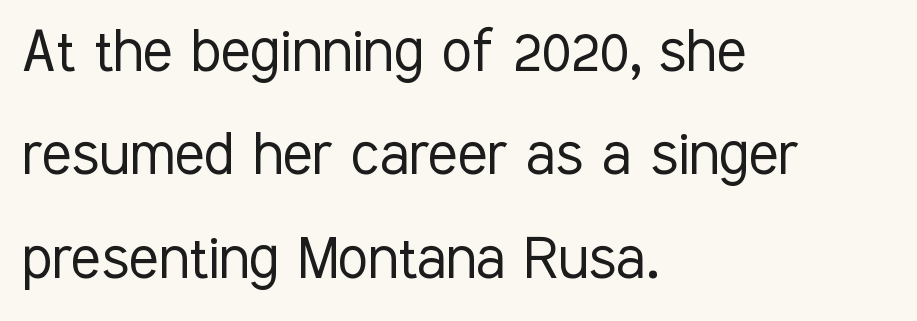
The letterforms sit at book weight or below. The words here are not underlined. Summary of vertical rhythm: regular, with standard interline spacing. The specimen reads as upright at a glance.
